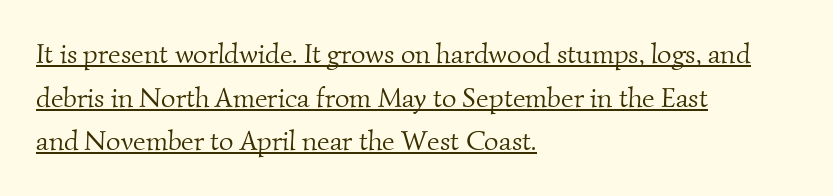
Q: Is the text bold? A: No.
Q: Is the typeface a serif or a sans-serif typeface? A: Serif.
Q: Is the text underlined? A: Yes.
Q: How is the paragraph aligned? A: Left-aligned.
Q: Is the spacing between letters normal or unusually wide? A: Normal.
Q: Is the spacing between lines tight, normal or loose? A: Normal.
Q: Width (condensed, normal, or wide)? A: Normal.
Q: Stroke contrast? A: Medium.
Q: x-height? A: Small.
Q: Monospaced? A: No.
